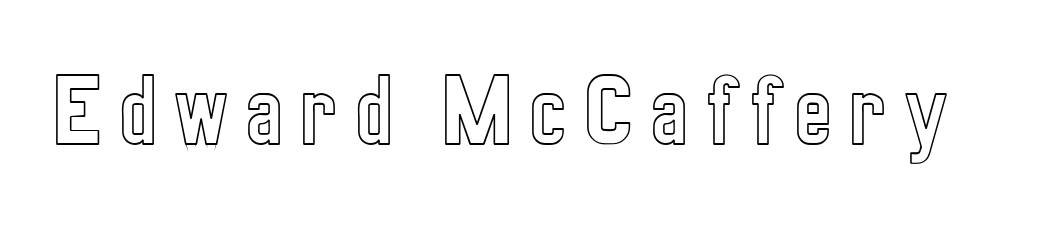
{"italic": "no", "width": "condensed", "x_height": "medium", "monospaced": "no", "underline": "no", "letter_spacing": "wide", "letter_spacing_em": 0.21, "glyph_px": 80}
